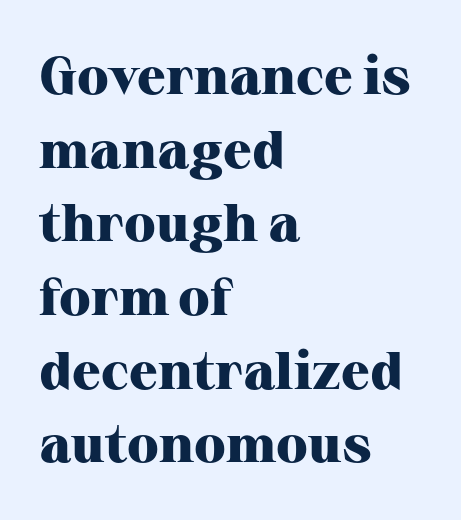
{"serif": "yes", "italic": "no", "bold": "yes", "weight": "heavy", "width": "normal", "stroke_contrast": "high", "x_height": "medium", "monospaced": "no", "underline": "no", "align": "left", "line_spacing": "normal", "line_spacing_ratio": 1.39, "letter_spacing": "normal", "letter_spacing_em": 0.0, "glyph_px": 53}
